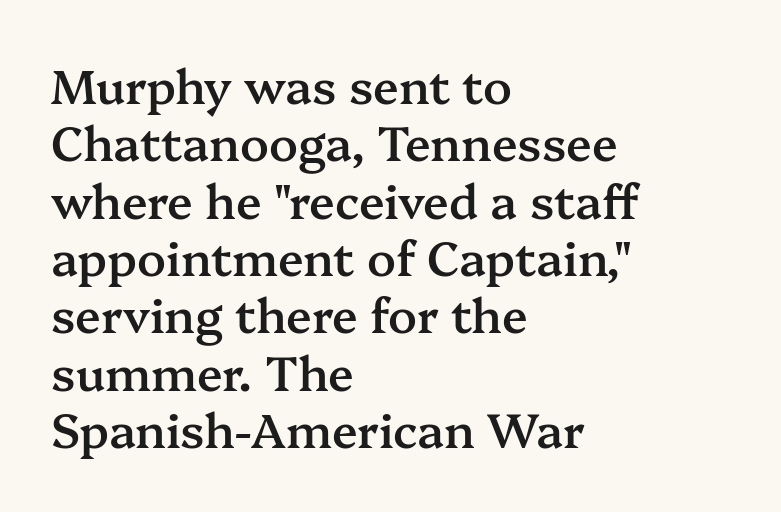
Q: Is the text bold? A: Semi-bold.
Q: Is the text italic (slanted)? A: No, it is upright.
Q: Is the typeface a serif or a sans-serif typeface? A: Serif.
Q: Is the text underlined? A: No.
Q: How is the paragraph aligned? A: Left-aligned.
Q: Is the spacing between letters normal or unusually wide? A: Normal.
Q: Width (condensed, normal, or wide)? A: Normal.
Q: Stroke contrast? A: Medium.
Q: x-height? A: Medium.
Q: Monospaced? A: No.
